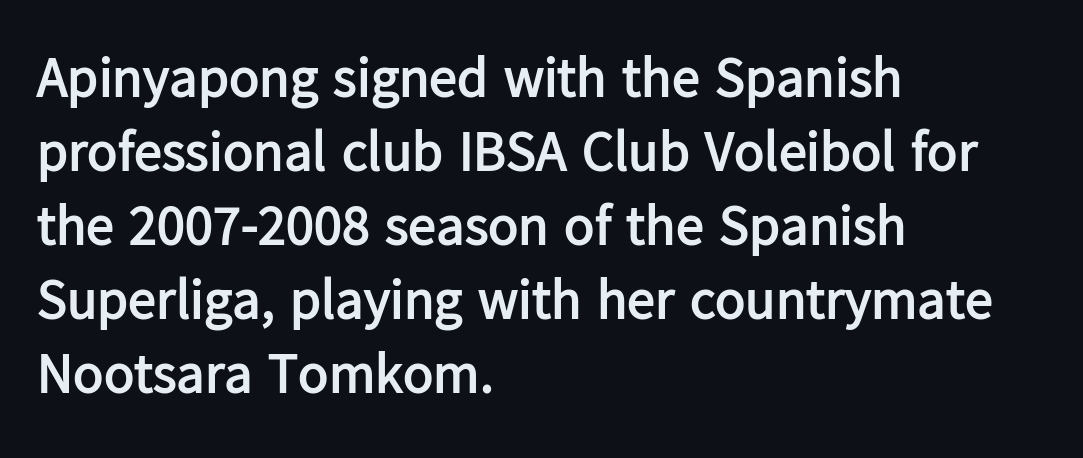
{"serif": "no", "italic": "no", "bold": "yes", "weight": "semibold", "width": "normal", "stroke_contrast": "low", "x_height": "medium", "monospaced": "no", "underline": "no", "align": "left", "line_spacing": "normal", "line_spacing_ratio": 1.32, "letter_spacing": "normal", "letter_spacing_em": 0.0, "glyph_px": 56}
